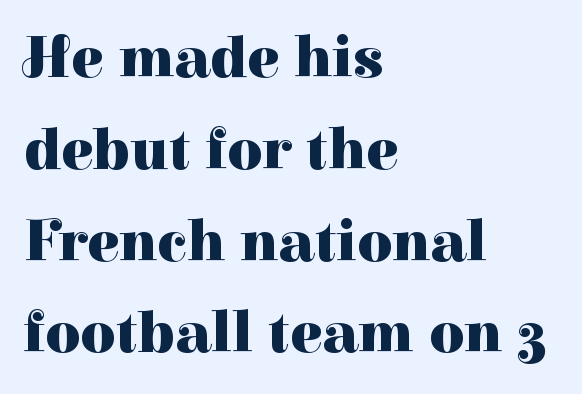
Teacher's note: observe the even left margin — that is flush-left alignment. Heavy-handed strokes throughout: this text is bold. This rendering leaves character spacing at its baseline value. Character widths vary here, with narrow letters taking less room than wide ones. Check under the words: just untouched page.
